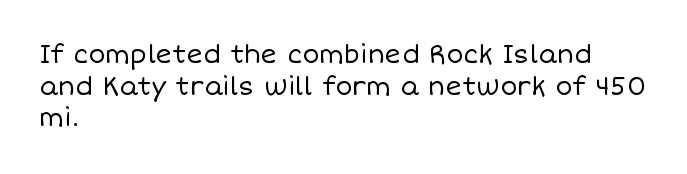
{"italic": "no", "bold": "no", "underline": "no", "align": "left", "line_spacing": "normal", "line_spacing_ratio": 1.27, "letter_spacing": "normal", "letter_spacing_em": 0.0, "glyph_px": 25}
